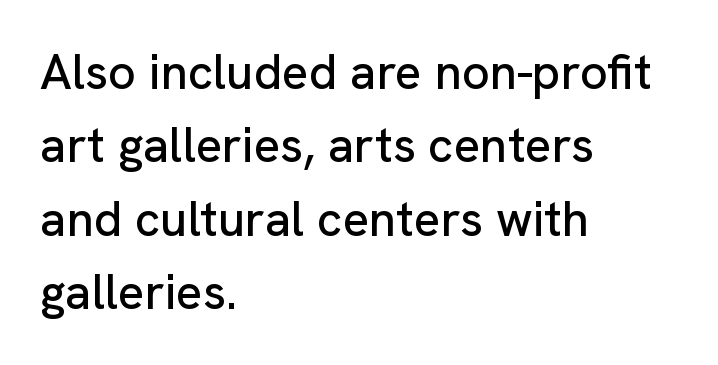
The image shows 49 px sans-serif type, upright; set left-aligned, normal line spacing (1.5x), normal letter spacing, not underlined; low stroke contrast and a medium x-height.
